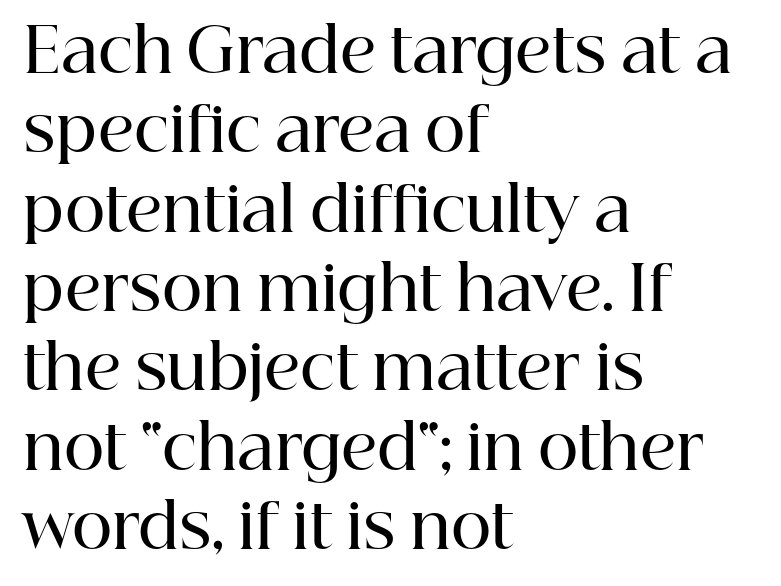
The image shows 62 px semibold serif type, upright; set left-aligned, normal line spacing (1.28x), normal letter spacing, not underlined; high stroke contrast and a medium x-height.
